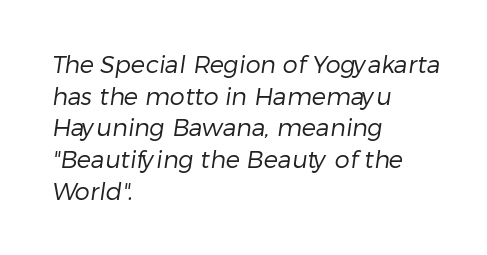
Letter spacing: default. Does the leading feel generous? No, just average. The gap between lines stays unmarked. The compositor pushed each line to the left boundary.
